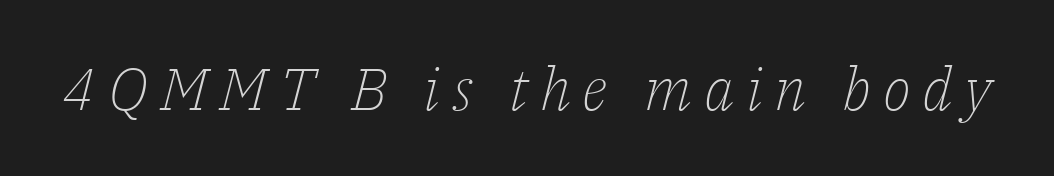
{"serif": "yes", "italic": "yes", "lean": "right", "slant_degrees": 14, "bold": "no", "weight": "light", "width": "normal", "stroke_contrast": "low", "x_height": "medium", "monospaced": "no", "underline": "no", "letter_spacing": "wide", "letter_spacing_em": 0.2, "glyph_px": 59}
